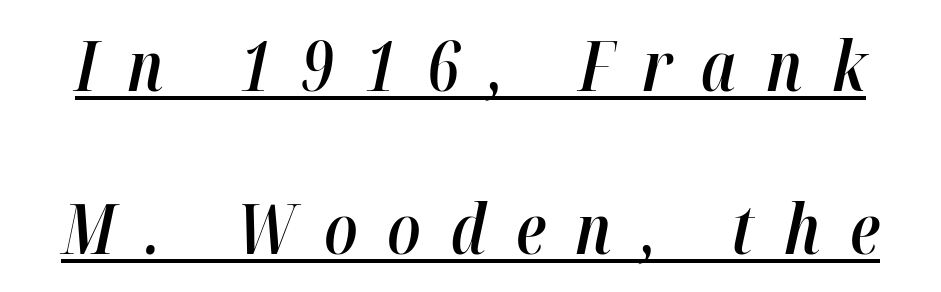
The image shows 69 px semibold, condensed type, italic (leaning right); set loose line spacing (2.36x), unusually wide letter spacing (+0.43 em), underlined; high stroke contrast and a medium x-height.
